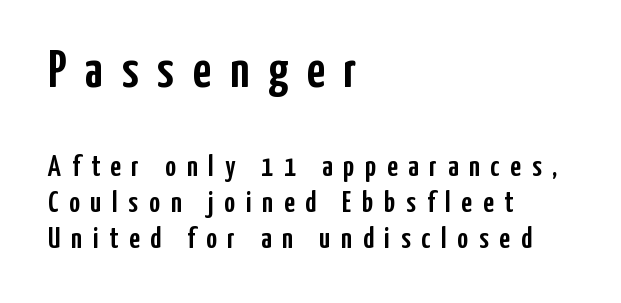
The image shows 52 px condensed sans-serif type, upright; set left-aligned, line spacing 1.21x, unusually wide letter spacing (+0.36 em), not underlined; the first (top) block is 1.73x larger; low stroke contrast and a medium x-height.
